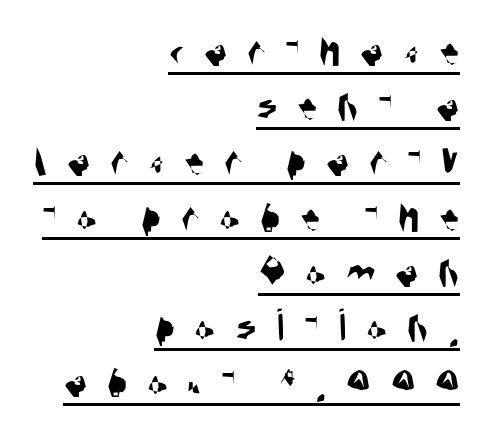
{"serif": "no", "width": "condensed", "stroke_contrast": "medium", "x_height": "large", "monospaced": "no", "underline": "yes", "align": "right", "line_spacing": "tight", "line_spacing_ratio": 1.15, "letter_spacing": "wide", "letter_spacing_em": 0.41, "glyph_px": 48}
